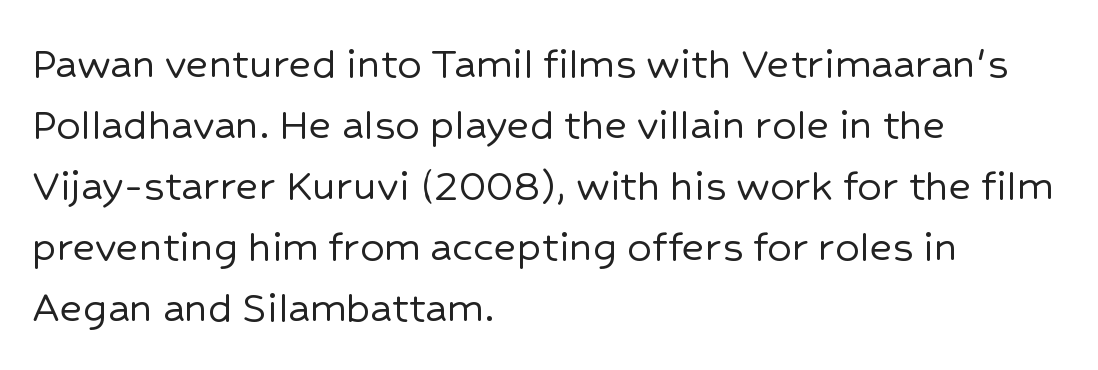
The image shows 48 px sans-serif type, upright; set left-aligned, normal line spacing (1.27x), normal letter spacing, not underlined; low stroke contrast and a medium x-height.
